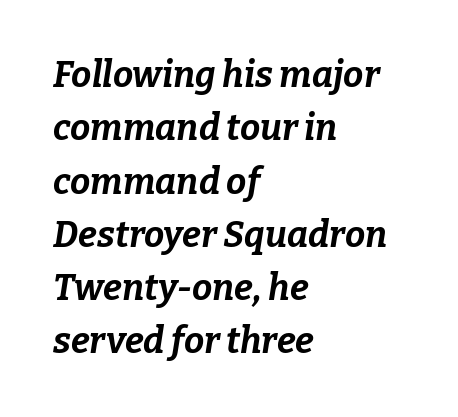
{"italic": "yes", "lean": "right", "slant_degrees": 9, "bold": "yes", "weight": "bold", "width": "normal", "stroke_contrast": "low", "x_height": "medium", "monospaced": "no", "underline": "no", "align": "left", "line_spacing": "normal", "line_spacing_ratio": 1.48, "letter_spacing": "normal", "letter_spacing_em": 0.0, "glyph_px": 36}
